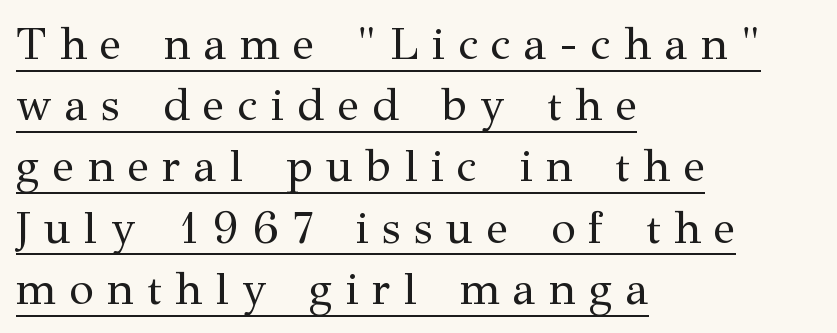
{"serif": "yes", "italic": "no", "bold": "no", "weight": "regular", "width": "normal", "stroke_contrast": "medium", "x_height": "medium", "monospaced": "no", "underline": "yes", "align": "left", "line_spacing": "normal", "line_spacing_ratio": 1.36, "letter_spacing": "wide", "letter_spacing_em": 0.3, "glyph_px": 45}
